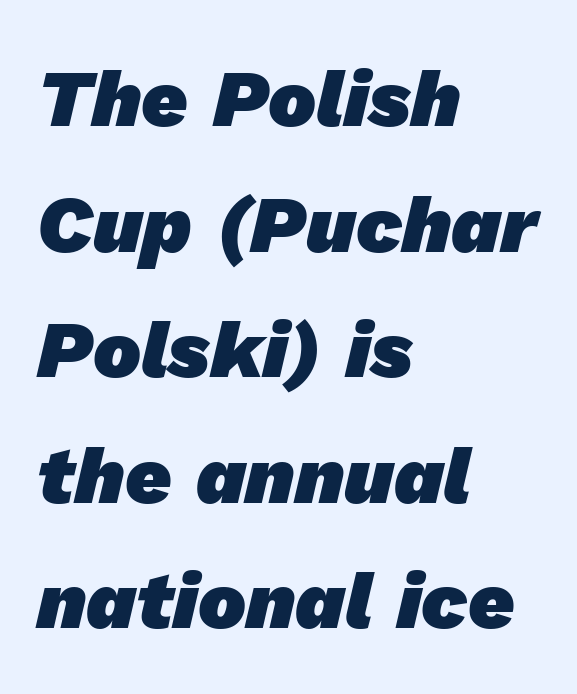
Tracking value appears to be zero — textbook default spacing. Grotesque or geometric, the face here clearly has no serifs. Leading matches the norm, producing a regular column. Pretty heavy lettering here — definitely bold.
